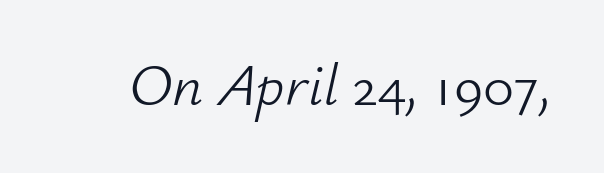
No chunkiness to these letters — they're not bold. These lines were composed using italics. Each row of text sits above clean, open space. The passage shown is typed in a proportional face where columns would drift.
